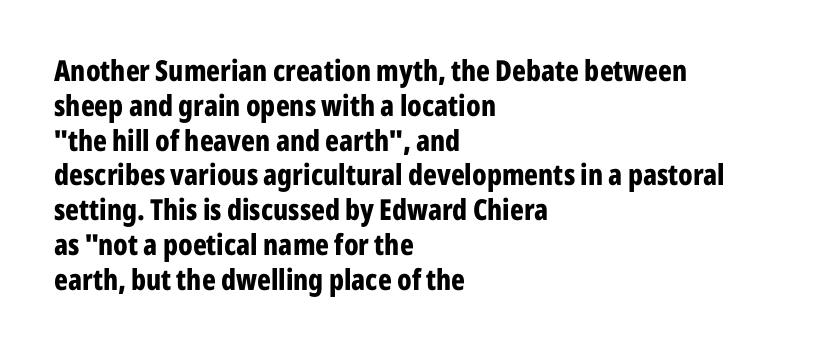
Q: Is the text bold? A: Yes.
Q: Is the text italic (slanted)? A: No, it is upright.
Q: Is the typeface a serif or a sans-serif typeface? A: Sans-serif.
Q: Is the text underlined? A: No.
Q: How is the paragraph aligned? A: Left-aligned.
Q: Is the spacing between letters normal or unusually wide? A: Normal.
Q: Width (condensed, normal, or wide)? A: Condensed.
Q: Stroke contrast? A: Low.
Q: x-height? A: Medium.
Q: Monospaced? A: No.
